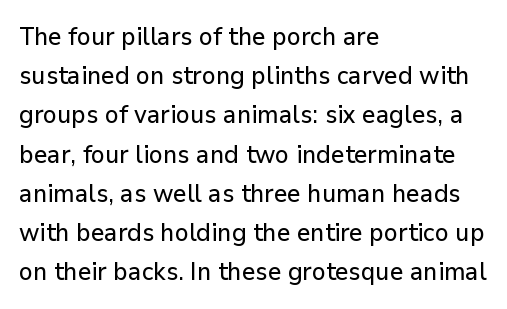
The foot of each line stays bare and open. Upright lettering throughout. Characters follow at the spacing the type designer built in. Line spacing here is normal.
